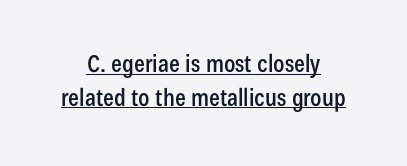
{"italic": "no", "underline": "yes", "align": "center", "line_spacing": "normal", "line_spacing_ratio": 1.4, "letter_spacing": "normal", "letter_spacing_em": 0.0, "glyph_px": 24}
